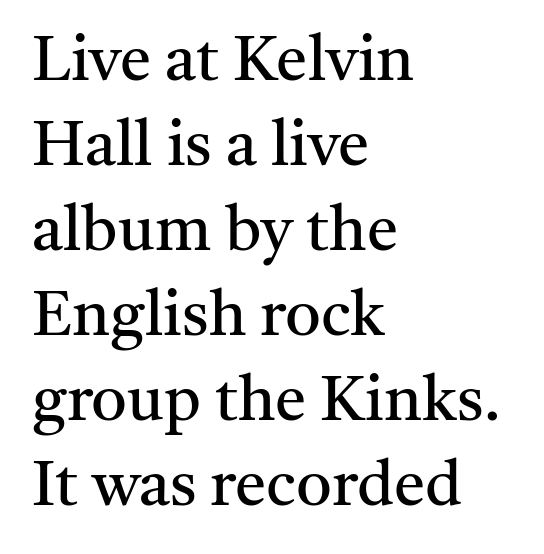
The image shows 63 px regular-weight serif type, upright; set left-aligned, normal line spacing (1.35x), normal letter spacing, not underlined; medium stroke contrast and a medium x-height.
